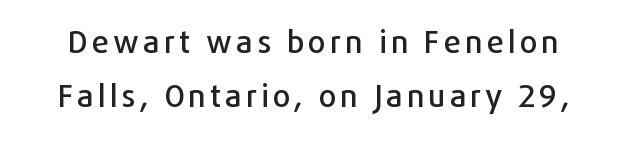
The image shows 31 px sans-serif type, upright; set line spacing 1.75x, not underlined; low stroke contrast and a medium x-height.
